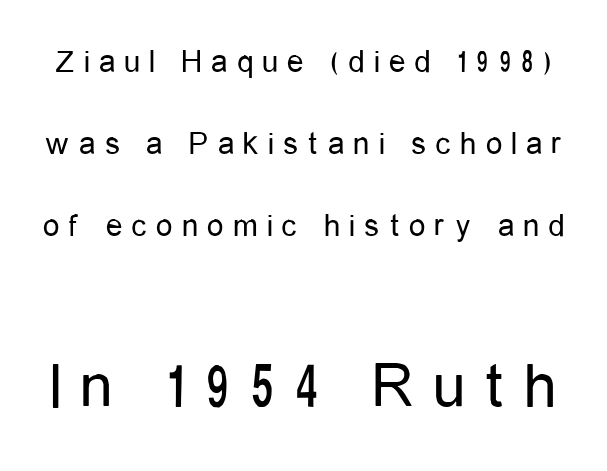
Q: Is the text bold? A: No.
Q: Is the text italic (slanted)? A: No, it is upright.
Q: Is the typeface a serif or a sans-serif typeface? A: Sans-serif.
Q: Is the text underlined? A: No.
Q: Is the spacing between letters normal or unusually wide? A: Unusually wide.
Q: Is the spacing between lines tight, normal or loose? A: Loose.
Q: Which block of text is set in a larger size, the first (top) or the second (bottom)? A: The second (bottom) one.
Q: Width (condensed, normal, or wide)? A: Condensed.
Q: Stroke contrast? A: Low.
Q: x-height? A: Medium.
Q: Monospaced? A: No.
